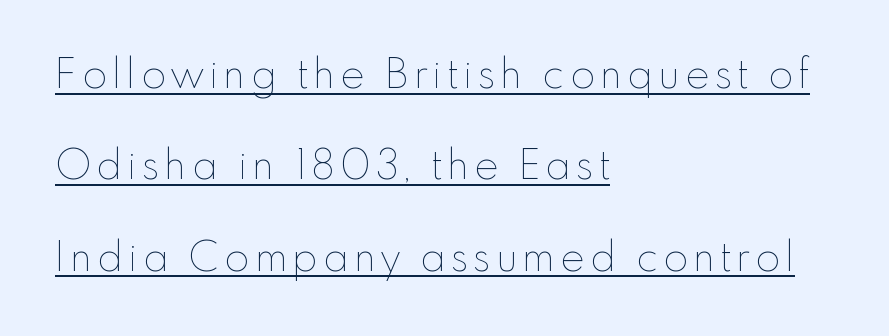
Q: Is the text bold? A: No.
Q: Is the text italic (slanted)? A: No, it is upright.
Q: Is the text underlined? A: Yes.
Q: How is the paragraph aligned? A: Left-aligned.
Q: Is the spacing between lines tight, normal or loose? A: Loose.
Q: Width (condensed, normal, or wide)? A: Normal.
Q: Stroke contrast? A: Low.
Q: x-height? A: Small.
Q: Monospaced? A: No.
